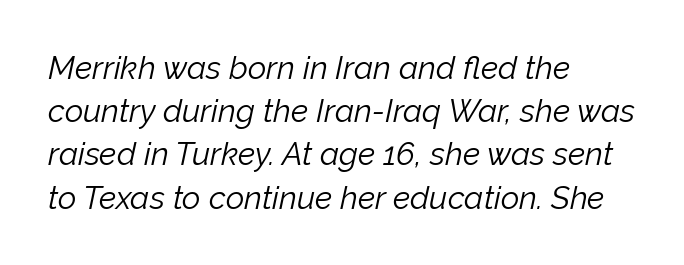
Would a proofreader flag this as italicized? Yes. The cut favours lightness, reaching ordinary text weight at its darkest. Spacing verdict: proportional, widths tailored to each character. Observe the ordinary spacing: letters are neighbours, not strangers.
